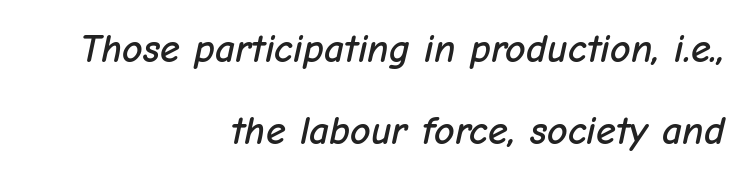
{"italic": "yes", "lean": "right", "slant_degrees": 12, "width": "normal", "stroke_contrast": "low", "x_height": "medium", "monospaced": "no", "underline": "no", "align": "right", "line_spacing": "loose", "line_spacing_ratio": 2.05, "letter_spacing": "normal", "letter_spacing_em": 0.0, "glyph_px": 40}
